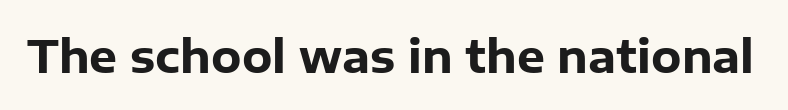
Q: Is the text bold? A: Yes.
Q: Is the text italic (slanted)? A: No, it is upright.
Q: Is the typeface a serif or a sans-serif typeface? A: Sans-serif.
Q: Is the text underlined? A: No.
Q: Is the spacing between letters normal or unusually wide? A: Normal.
Q: Width (condensed, normal, or wide)? A: Normal.
Q: Stroke contrast? A: Low.
Q: x-height? A: Medium.
Q: Monospaced? A: No.
